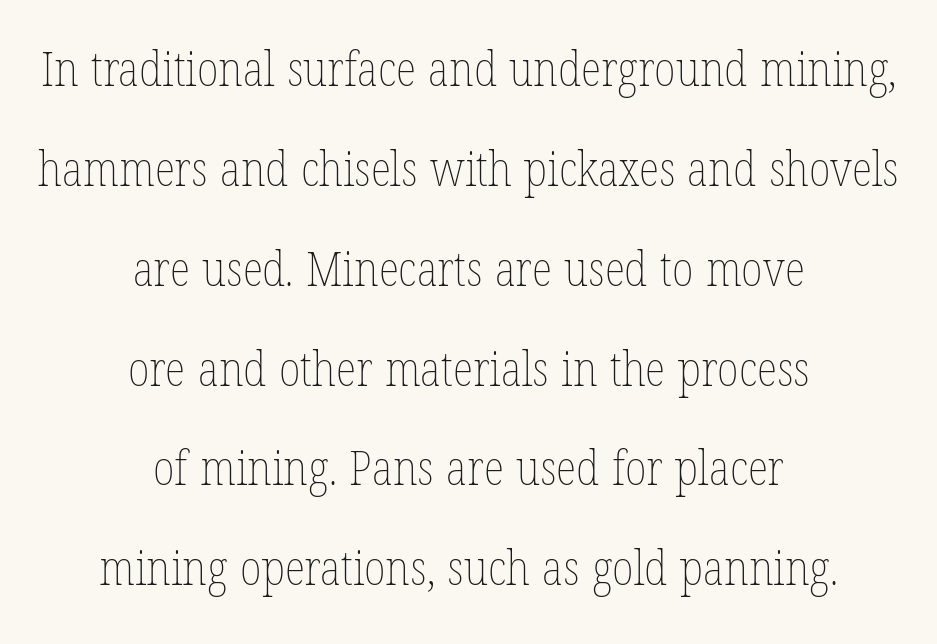
Q: Is the text bold? A: No.
Q: Is the text italic (slanted)? A: No, it is upright.
Q: Is the text underlined? A: No.
Q: How is the paragraph aligned? A: Centered.
Q: Is the spacing between letters normal or unusually wide? A: Normal.
Q: Is the spacing between lines tight, normal or loose? A: Loose.
Q: Width (condensed, normal, or wide)? A: Condensed.
Q: Stroke contrast? A: Low.
Q: x-height? A: Medium.
Q: Monospaced? A: No.
